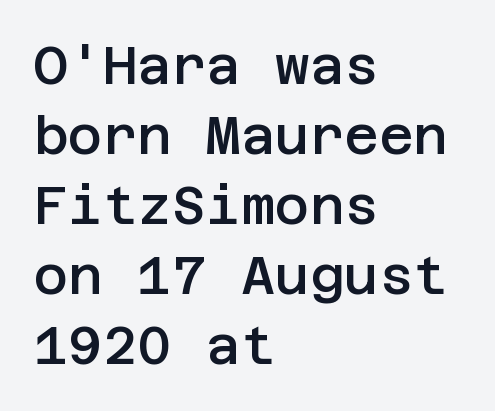
Regarding serifs, this sample does without them. Does the leading feel generous? No, just average. Semibold letterforms, between regular and bold. You could call the tracking neutral — neither tight nor loose. Ordinary non-slanted type is in use.
